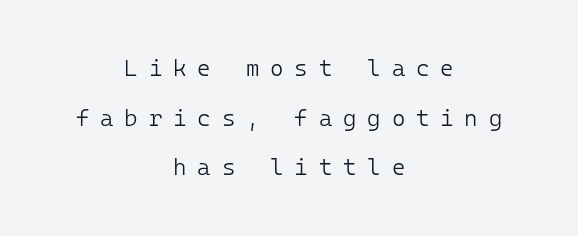
Vertical stems look standard width or narrower in stroke. Underline: absent. Unlike italic type, these characters show no tilt at all. Is there much room between lines? Yes — plenty of vertical air separates them. Letter spacing: wide. The whitespace from short lines is split evenly between both sides.
